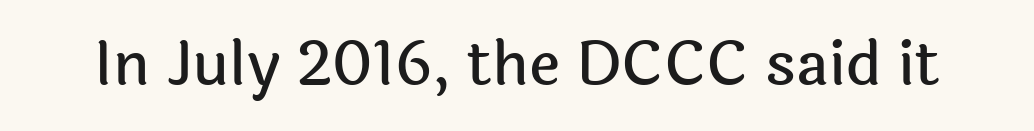
{"serif": "no", "italic": "no", "width": "normal", "x_height": "medium", "monospaced": "no", "underline": "no", "letter_spacing": "normal", "letter_spacing_em": 0.0, "glyph_px": 61}
